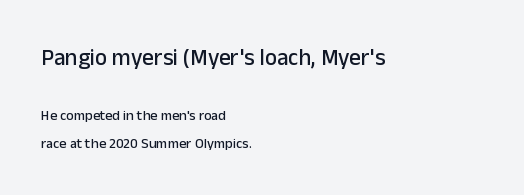
{"italic": "no", "underline": "no", "align": "left", "line_spacing": "loose", "line_spacing_ratio": 1.98, "letter_spacing": "normal", "letter_spacing_em": 0.0, "larger_block": "first", "size_ratio": 1.64, "glyph_px": 23}
